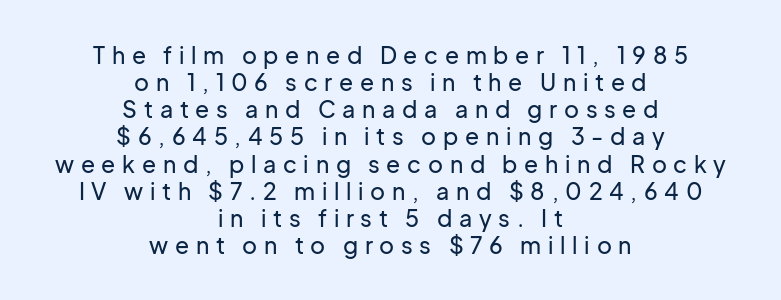
Q: Is the text italic (slanted)? A: No, it is upright.
Q: Is the text underlined? A: No.
Q: How is the paragraph aligned? A: Centered.
Q: Is the spacing between letters normal or unusually wide? A: Unusually wide.
